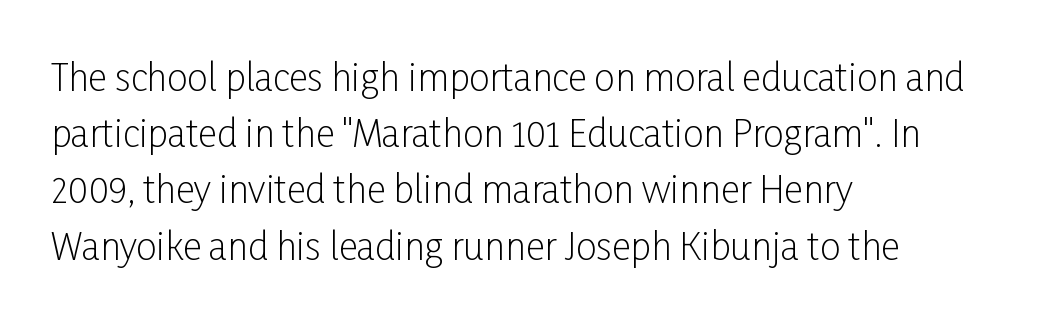
Vertical stems look standard width or narrower in stroke. The letters carry no serifs — their stems end cleanly without finishing strokes. The passage shown is typed in a proportional face where columns would drift. Spacing between characters is what you'd get straight out of the box. Ascenders rise straight up at ninety degrees. The foot of each line stays bare and open.
